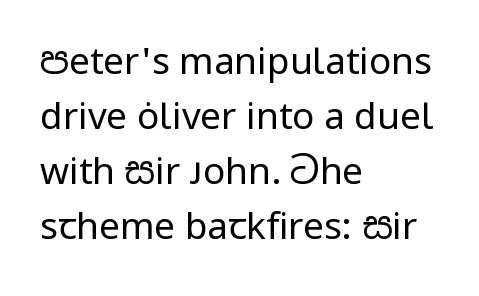
Q: Is the text bold? A: No.
Q: Is the text italic (slanted)? A: No, it is upright.
Q: Is the typeface a serif or a sans-serif typeface? A: Sans-serif.
Q: Is the text underlined? A: No.
Q: How is the paragraph aligned? A: Left-aligned.
Q: Is the spacing between letters normal or unusually wide? A: Normal.
Q: Is the spacing between lines tight, normal or loose? A: Normal.
Q: Width (condensed, normal, or wide)? A: Normal.
Q: Stroke contrast? A: Low.
Q: x-height? A: Medium.
Q: Monospaced? A: No.
